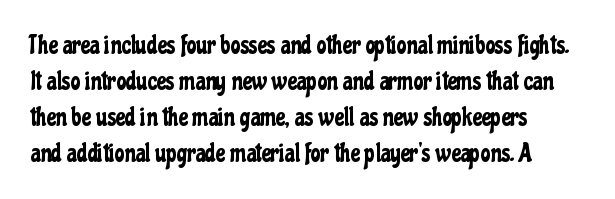
Vertically, the passage feels balanced, rows spaced as you'd expect. Every character sits straight up, as roman type does. A typesetter would call this zero additional tracking. Each line starts at the same left margin while the right side varies. Descenders are the only things crossing below the line.
